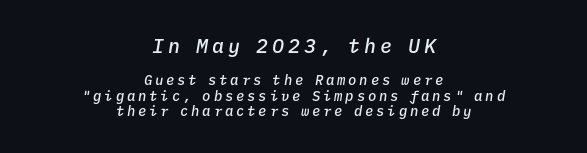
Substantial extra tracking has been applied to these lines. Typeset on center — no edge is straight. Whoever set this made the first block the dominant, larger element. Students, observe: this is what under-led, compact text looks like. Quick note: underline off. The glyphs look as if they've been sheared to an angle.
